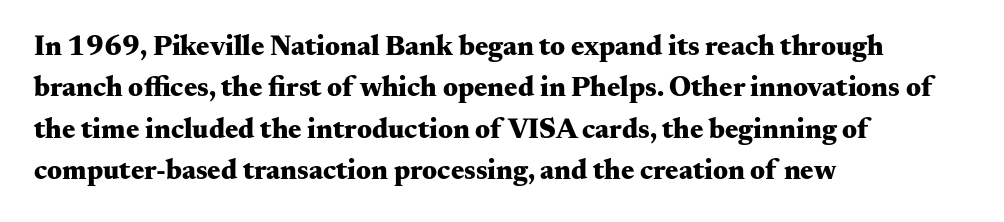
The image shows 28 px heavy, wide serif type, upright; set left-aligned, normal line spacing (1.48x), normal letter spacing, not underlined; medium stroke contrast and a small x-height.
